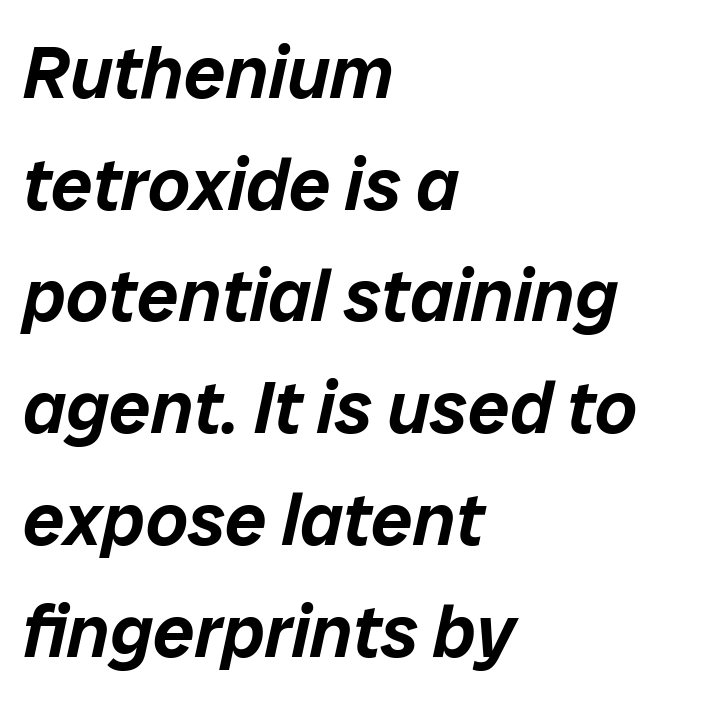
If you measured baseline to baseline, you'd find a middling distance. The passage shown is typed in a proportional face where columns would drift. Default kerning and tracking; the words read as compact shapes. The rag falls on the right side of this text block. Nobody drew a line under any word here.
